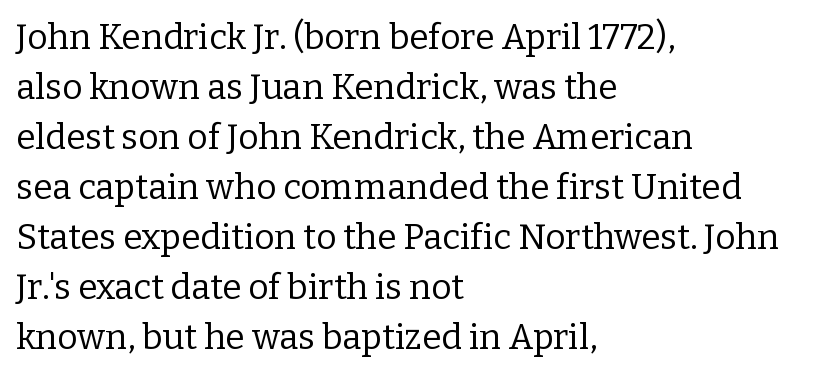
Vertical spacing — default. The lines are quadded left. Look at the bottom of the vertical strokes: they flare into serifs here. The specimen reads as upright at a glance. This sample has the flowing, uneven cadence of proportional lettering.
